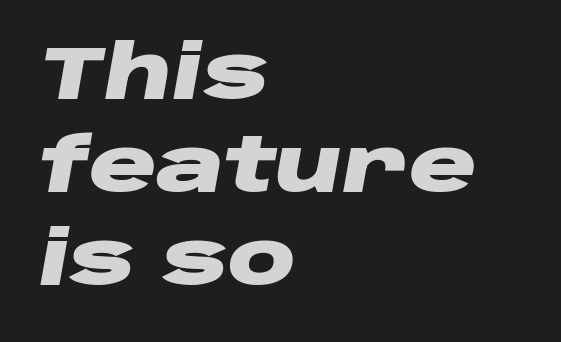
The image shows 75 px heavy, wide type, italic (leaning right); set left-aligned, line spacing 1.24x, normal letter spacing, not underlined; low stroke contrast and a large x-height.
